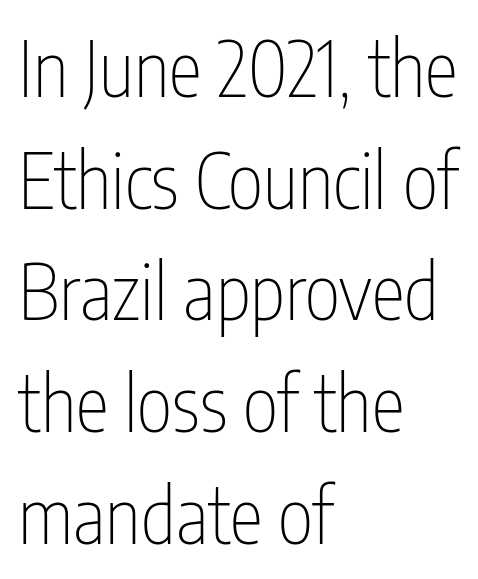
{"serif": "no", "italic": "no", "bold": "no", "weight": "thin", "width": "condensed", "stroke_contrast": "low", "x_height": "medium", "monospaced": "no", "underline": "no", "align": "left", "line_spacing": "normal", "line_spacing_ratio": 1.47, "letter_spacing": "normal", "letter_spacing_em": 0.0, "glyph_px": 76}
